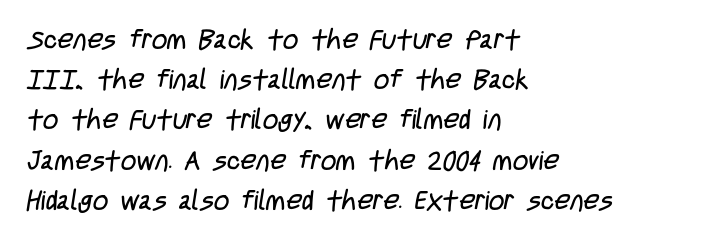
The image shows 27 px text type; set left-aligned, normal line spacing (1.49x), normal letter spacing, not underlined.
